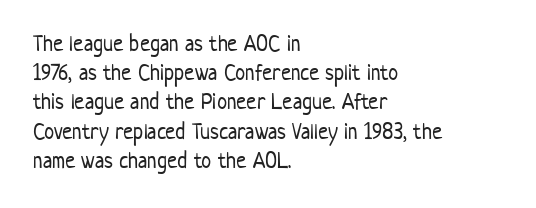
Nothing unusual about the tracking: characters are spaced as the font intends. Caption: multi-line text, flush left, ragged right. How would I describe the line gaps? Plain and ordinary. Unbolded letterforms with no extra heft.
